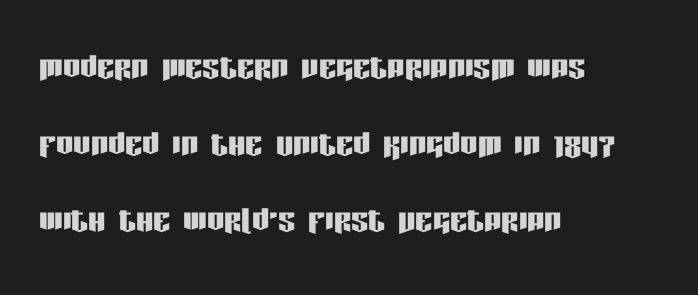
The image shows 43 px condensed sans-serif type, upright; set left-aligned, line spacing 1.78x, normal letter spacing, not underlined; low stroke contrast and a large x-height.
